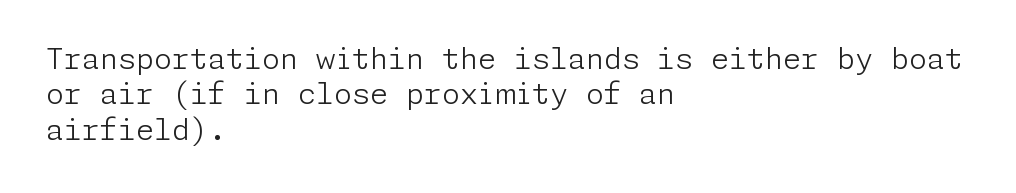
{"serif": "no", "italic": "no", "bold": "no", "weight": "light", "width": "normal", "stroke_contrast": "low", "x_height": "medium", "underline": "no", "align": "left", "line_spacing_ratio": 1.22, "letter_spacing": "normal", "letter_spacing_em": 0.0, "glyph_px": 29}
